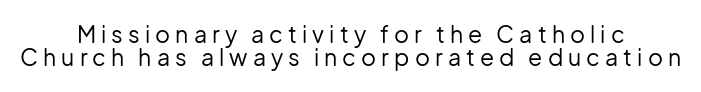
The image shows 23 px text type, upright; set centered, tight line spacing (1.02x), unusually wide letter spacing (+0.22 em), not underlined.
